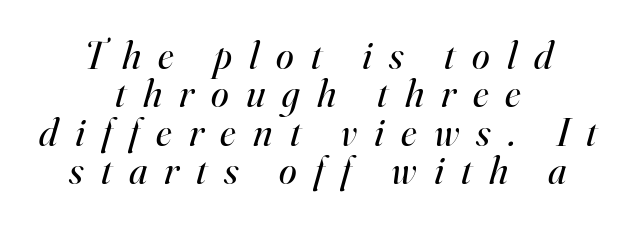
{"serif": "yes", "italic": "yes", "lean": "right", "slant_degrees": 16, "bold": "no", "weight": "regular", "width": "normal", "stroke_contrast": "high", "x_height": "small", "monospaced": "no", "underline": "no", "align": "center", "line_spacing": "tight", "line_spacing_ratio": 0.96, "letter_spacing": "wide", "letter_spacing_em": 0.43, "glyph_px": 40}
